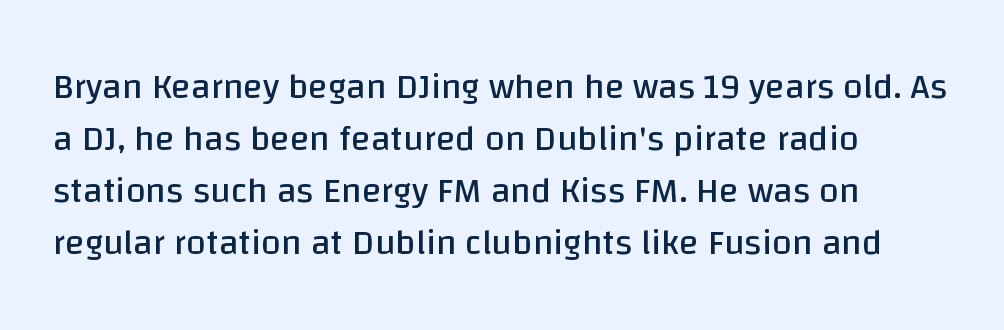
Characters follow at the spacing the type designer built in. If you drew a ruler down the left edge, every line would touch it. Is the stroke heavy? The answer is a plain regular-or-lighter. Does the type have serifs? No, each stem ends abruptly. Each new line begins a customary step beneath the previous one. You could not count columns in this text — the font is proportionally spaced.
